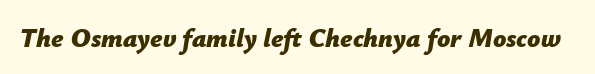
{"italic": "yes", "lean": "right", "slant_degrees": 12, "bold": "yes", "underline": "no", "letter_spacing": "normal", "letter_spacing_em": 0.0, "glyph_px": 26}
